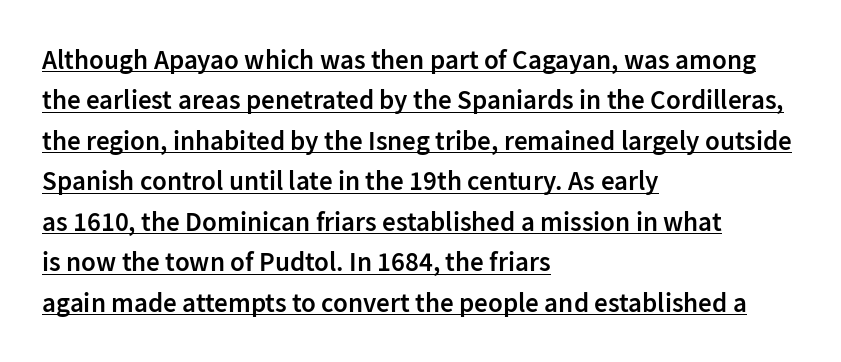
{"italic": "no", "bold": "semi", "underline": "yes", "align": "left", "line_spacing": "normal", "line_spacing_ratio": 1.5, "letter_spacing": "normal", "letter_spacing_em": 0.0, "glyph_px": 27}
